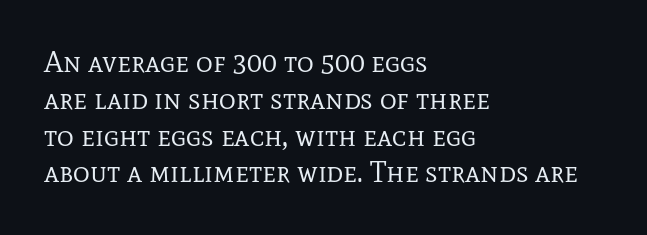
Q: Is the text bold? A: No.
Q: Is the text italic (slanted)? A: No, it is upright.
Q: Is the typeface a serif or a sans-serif typeface? A: Serif.
Q: Is the text underlined? A: No.
Q: How is the paragraph aligned? A: Left-aligned.
Q: Is the spacing between letters normal or unusually wide? A: Normal.
Q: Is the spacing between lines tight, normal or loose? A: Normal.
Q: Width (condensed, normal, or wide)? A: Normal.
Q: Stroke contrast? A: Low.
Q: x-height? A: Medium.
Q: Monospaced? A: No.
